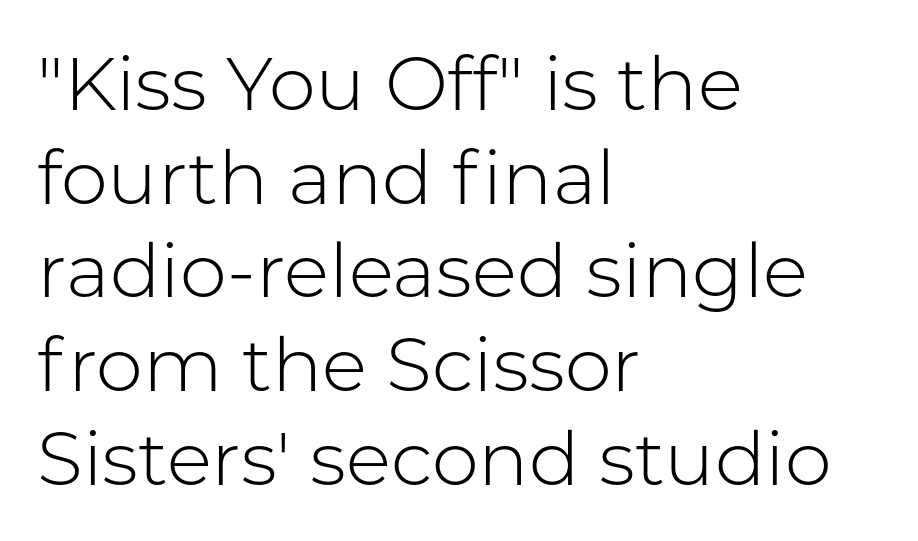
The image shows 75 px light sans-serif type, upright; set left-aligned, normal line spacing (1.25x), normal letter spacing, not underlined; low stroke contrast and a medium x-height.
